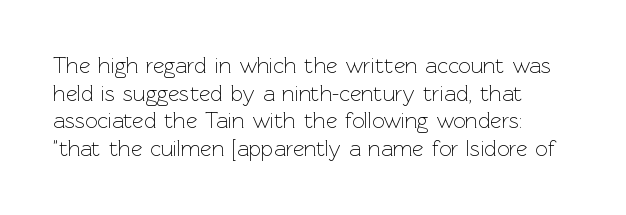
Q: Is the text bold? A: No.
Q: Is the text italic (slanted)? A: No, it is upright.
Q: Is the text underlined? A: No.
Q: Is the spacing between letters normal or unusually wide? A: Normal.
Q: Is the spacing between lines tight, normal or loose? A: Normal.
